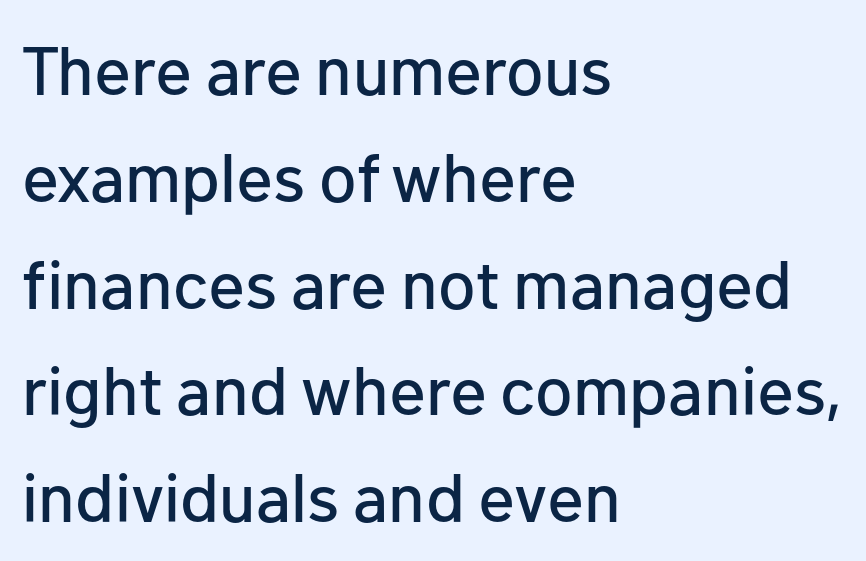
{"serif": "no", "italic": "no", "width": "normal", "stroke_contrast": "low", "x_height": "medium", "monospaced": "no", "underline": "no", "align": "left", "line_spacing": "normal", "line_spacing_ratio": 1.57, "letter_spacing": "normal", "letter_spacing_em": 0.0, "glyph_px": 68}
